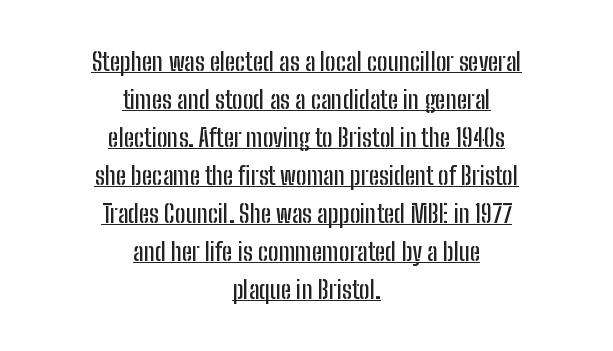
Q: Is the text italic (slanted)? A: No, it is upright.
Q: Is the text underlined? A: Yes.
Q: How is the paragraph aligned? A: Centered.
Q: Is the spacing between letters normal or unusually wide? A: Normal.
Q: Is the spacing between lines tight, normal or loose? A: Normal.
